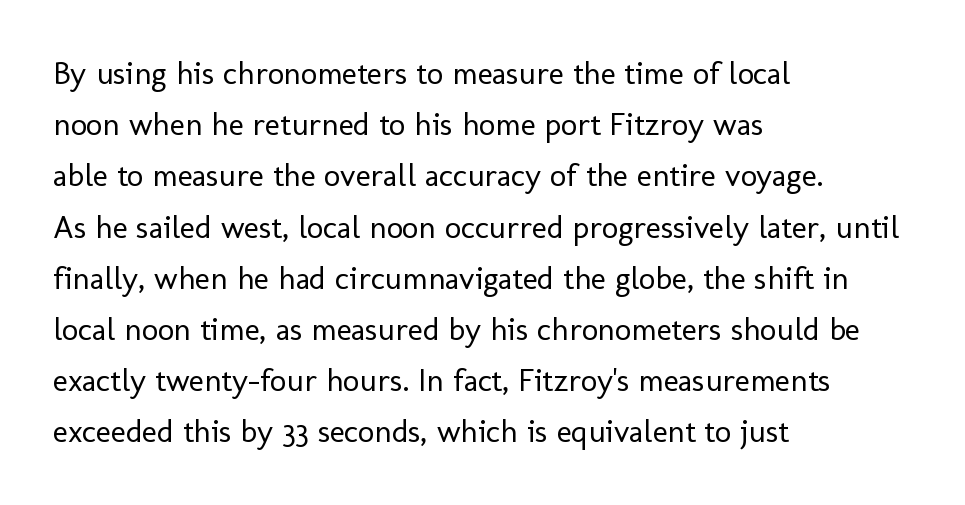
{"serif": "no", "italic": "no", "bold": "no", "weight": "regular", "width": "normal", "stroke_contrast": "low", "x_height": "medium", "monospaced": "no", "underline": "no", "align": "left", "line_spacing": "normal", "line_spacing_ratio": 1.6, "letter_spacing": "normal", "letter_spacing_em": 0.0, "glyph_px": 32}
